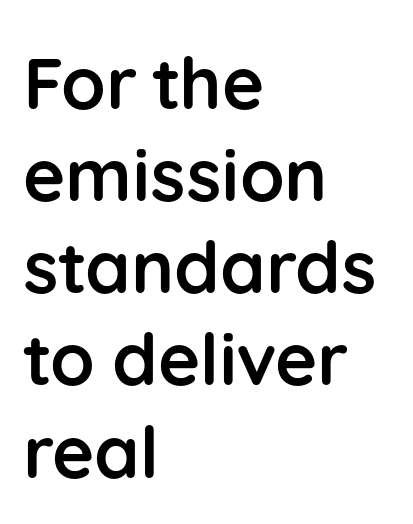
Q: Is the text bold? A: Yes.
Q: Is the text italic (slanted)? A: No, it is upright.
Q: Is the typeface a serif or a sans-serif typeface? A: Sans-serif.
Q: Is the text underlined? A: No.
Q: How is the paragraph aligned? A: Left-aligned.
Q: Is the spacing between letters normal or unusually wide? A: Normal.
Q: Is the spacing between lines tight, normal or loose? A: Normal.
Q: Width (condensed, normal, or wide)? A: Normal.
Q: Stroke contrast? A: Low.
Q: x-height? A: Medium.
Q: Monospaced? A: No.
